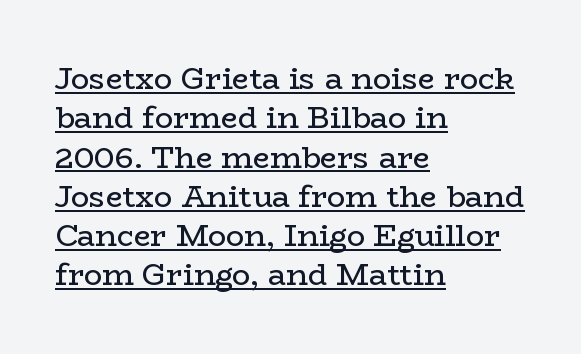
Q: Is the text bold? A: No.
Q: Is the text italic (slanted)? A: No, it is upright.
Q: Is the typeface a serif or a sans-serif typeface? A: Serif.
Q: Is the text underlined? A: Yes.
Q: How is the paragraph aligned? A: Left-aligned.
Q: Is the spacing between letters normal or unusually wide? A: Normal.
Q: Is the spacing between lines tight, normal or loose? A: Normal.
Q: Width (condensed, normal, or wide)? A: Wide.
Q: Stroke contrast? A: Low.
Q: x-height? A: Medium.
Q: Monospaced? A: No.
